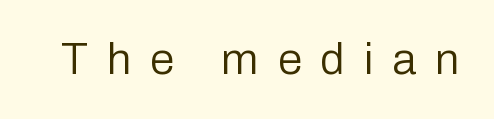
Q: Is the text bold? A: No.
Q: Is the text italic (slanted)? A: No, it is upright.
Q: Is the typeface a serif or a sans-serif typeface? A: Sans-serif.
Q: Is the text underlined? A: No.
Q: Is the spacing between letters normal or unusually wide? A: Unusually wide.
Q: Width (condensed, normal, or wide)? A: Normal.
Q: Stroke contrast? A: Low.
Q: x-height? A: Medium.
Q: Monospaced? A: No.
